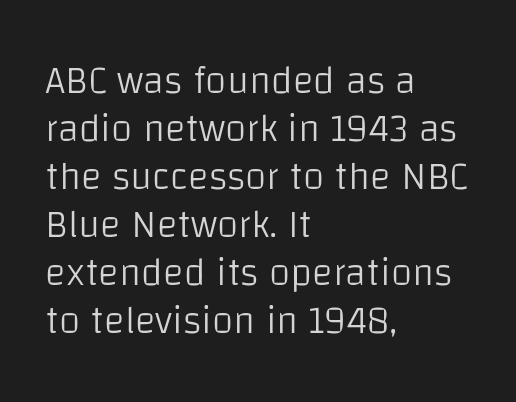
{"serif": "no", "italic": "no", "bold": "no", "weight": "light", "width": "normal", "stroke_contrast": "low", "x_height": "large", "monospaced": "no", "underline": "no", "align": "left", "line_spacing_ratio": 1.23, "letter_spacing": "normal", "letter_spacing_em": 0.0, "glyph_px": 39}
